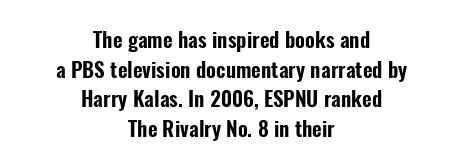
{"italic": "no", "underline": "no", "align": "center", "line_spacing": "normal", "line_spacing_ratio": 1.41, "letter_spacing": "normal", "letter_spacing_em": 0.0, "glyph_px": 21}
